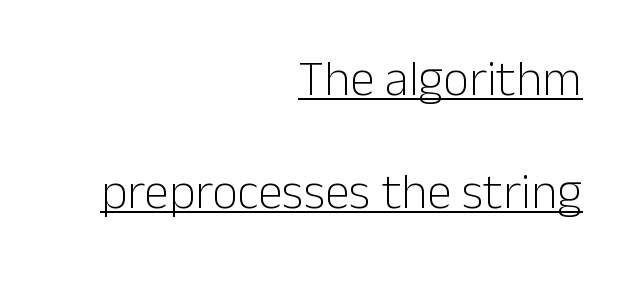
The image shows 50 px light sans-serif type, upright; set right-aligned, loose line spacing (2.26x), normal letter spacing, underlined; low stroke contrast and a medium x-height.
